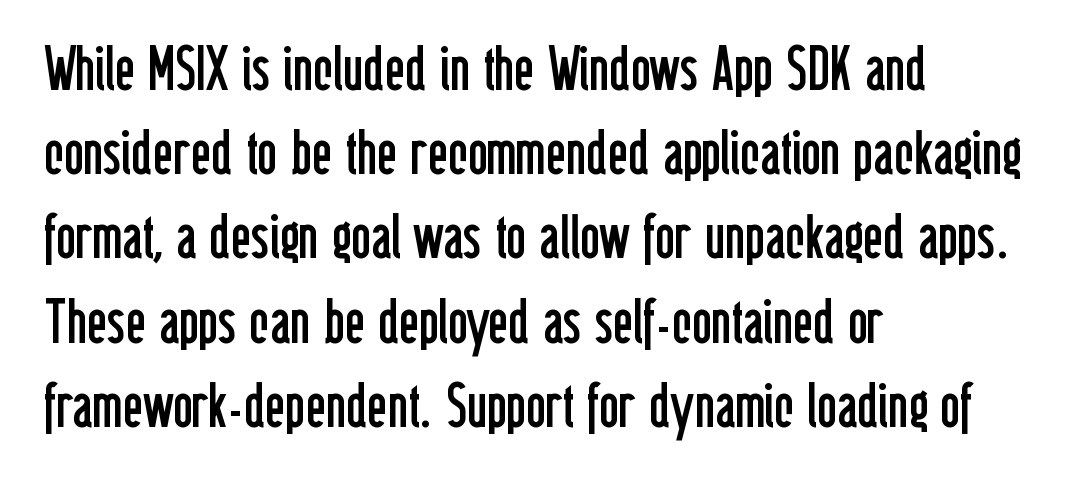
{"serif": "no", "italic": "no", "bold": "no", "weight": "regular", "width": "condensed", "stroke_contrast": "low", "x_height": "medium", "monospaced": "no", "underline": "no", "align": "left", "line_spacing": "normal", "line_spacing_ratio": 1.38, "letter_spacing": "normal", "letter_spacing_em": 0.0, "glyph_px": 61}
